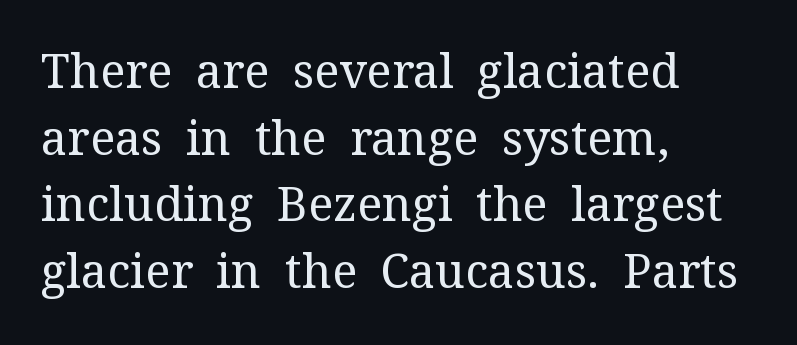
Look at the bottom of the vertical strokes: they flare into serifs here. Any mark beneath the type? The region is blank. These lines sit exactly where default settings would place them. The axis of the letterforms is exactly vertical.
